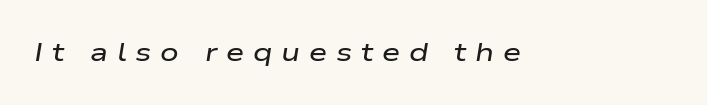
The image shows 26 px text type, italic (leaning right); set unusually wide letter spacing (+0.34 em), not underlined.
